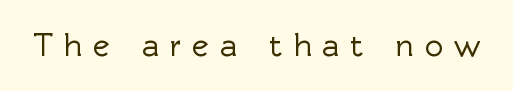
The image shows 32 px sans-serif type, upright; set unusually wide letter spacing (+0.33 em), not underlined; a medium x-height.
